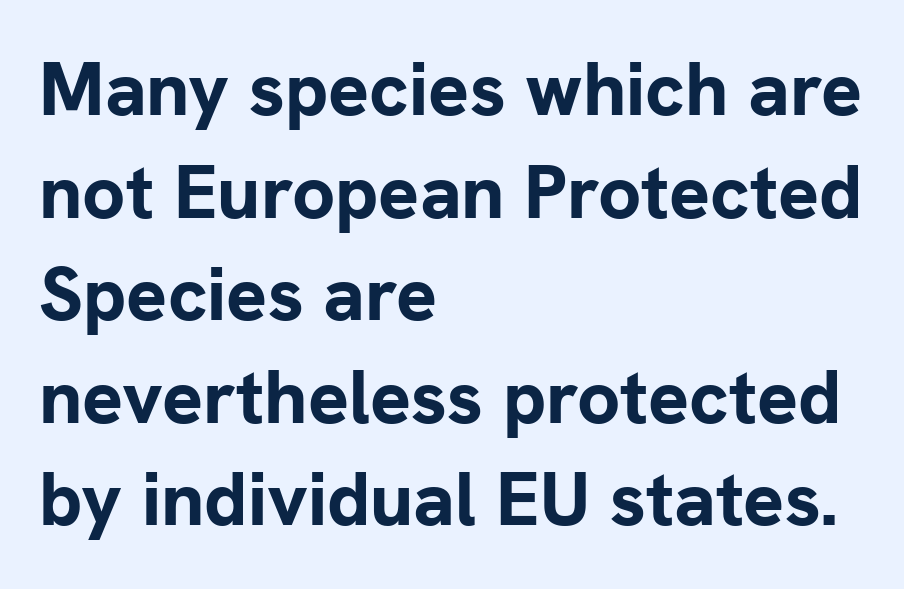
The image shows 76 px bold sans-serif type, upright; set left-aligned, normal line spacing (1.35x), normal letter spacing, not underlined; low stroke contrast and a medium x-height.
